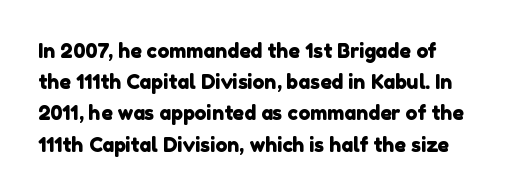
The image shows 20 px text type; set normal line spacing (1.56x), normal letter spacing, not underlined.
